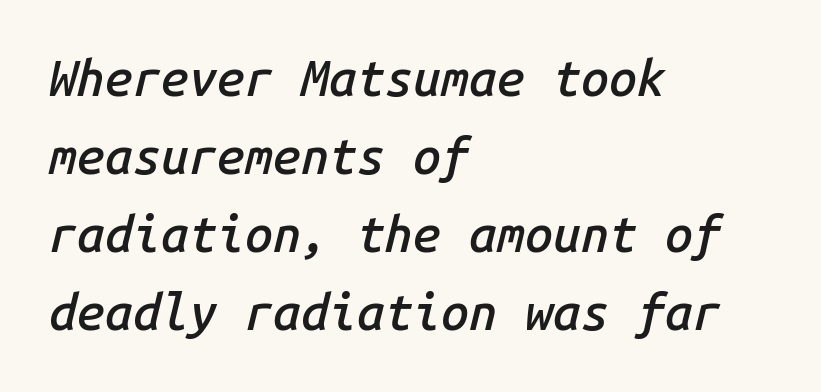
Q: Is the text bold? A: Semi-bold.
Q: Is the text italic (slanted)? A: Yes, it leans right by about 14 degrees.
Q: Is the text underlined? A: No.
Q: How is the paragraph aligned? A: Left-aligned.
Q: Is the spacing between letters normal or unusually wide? A: Normal.
Q: Is the spacing between lines tight, normal or loose? A: Normal.
Q: Width (condensed, normal, or wide)? A: Normal.
Q: Stroke contrast? A: Low.
Q: x-height? A: Medium.
Q: Monospaced? A: Yes.
